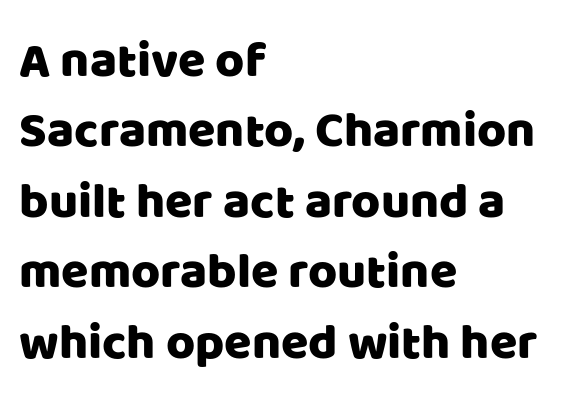
{"serif": "no", "italic": "no", "width": "normal", "stroke_contrast": "low", "x_height": "large", "monospaced": "no", "underline": "no", "align": "left", "line_spacing": "normal", "line_spacing_ratio": 1.41, "letter_spacing": "normal", "letter_spacing_em": 0.0, "glyph_px": 50}
